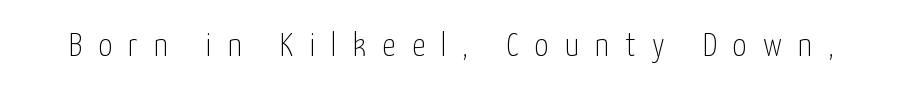
Lines of text with bare space underneath. Examine the stroke ends and you'll find no serifs. Is the letter spacing exaggerated? Yes — the characters are pushed far apart. Character widths vary here, with narrow letters taking less room than wide ones.
